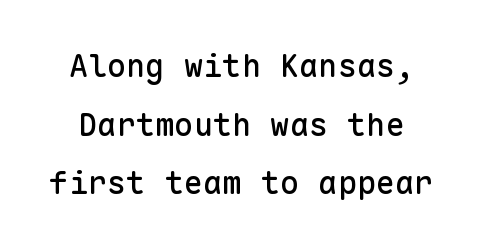
{"serif": "no", "italic": "no", "width": "normal", "stroke_contrast": "low", "x_height": "medium", "monospaced": "yes", "underline": "no", "line_spacing_ratio": 1.83, "letter_spacing": "normal", "letter_spacing_em": 0.0, "glyph_px": 32}
